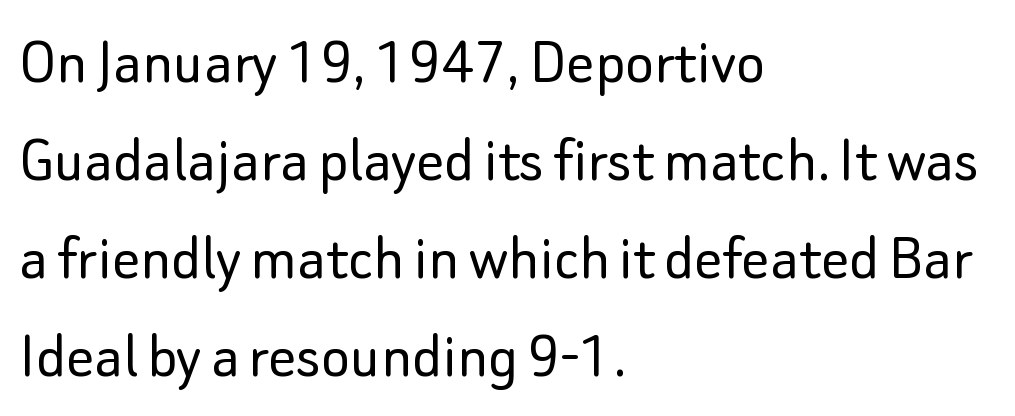
Q: Is the text bold? A: No.
Q: Is the text italic (slanted)? A: No, it is upright.
Q: Is the typeface a serif or a sans-serif typeface? A: Sans-serif.
Q: Is the text underlined? A: No.
Q: How is the paragraph aligned? A: Left-aligned.
Q: Is the spacing between letters normal or unusually wide? A: Normal.
Q: Is the spacing between lines tight, normal or loose? A: Normal.
Q: Width (condensed, normal, or wide)? A: Normal.
Q: Stroke contrast? A: Low.
Q: x-height? A: Small.
Q: Monospaced? A: No.
